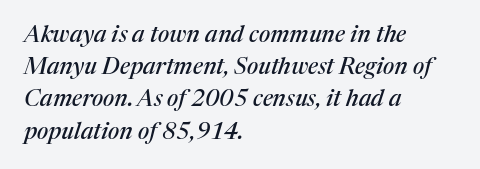
The rows are spaced the way most documents space them. Every character sits at an angle, as italics do. The line texture is even and compact thanks to regular tracking. Rule under the text: the space is simply empty. The setting favours the left margin, as ordinary paragraphs usually do.
